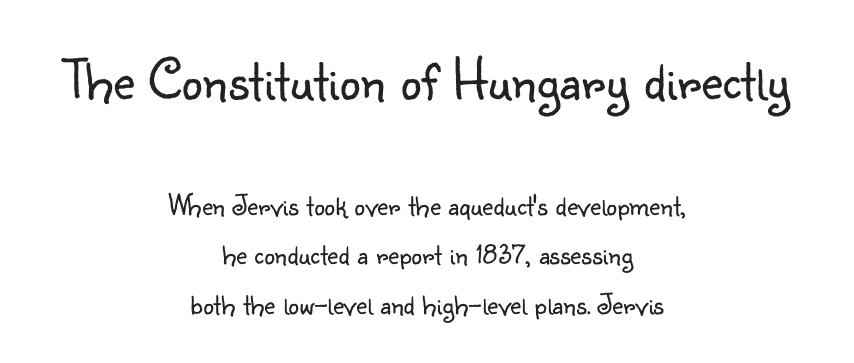
Q: Is the text bold? A: No.
Q: Is the text italic (slanted)? A: No, it is upright.
Q: Is the typeface a serif or a sans-serif typeface? A: Sans-serif.
Q: Is the text underlined? A: No.
Q: How is the paragraph aligned? A: Centered.
Q: Is the spacing between letters normal or unusually wide? A: Normal.
Q: Is the spacing between lines tight, normal or loose? A: Normal.
Q: Which block of text is set in a larger size, the first (top) or the second (bottom)? A: The first (top) one.
Q: Width (condensed, normal, or wide)? A: Normal.
Q: Stroke contrast? A: Low.
Q: x-height? A: Small.
Q: Monospaced? A: No.
